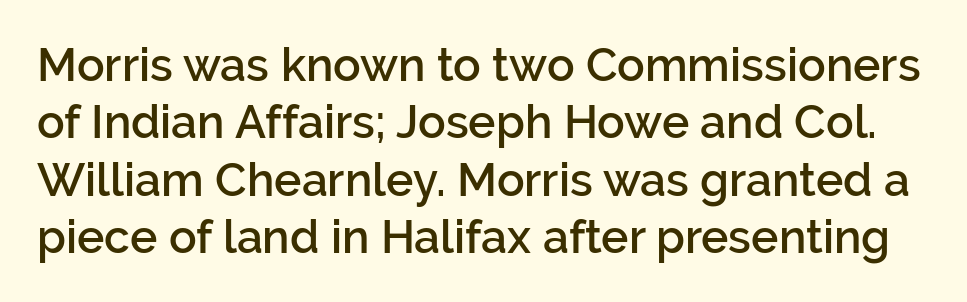
Q: Is the text bold? A: Semi-bold.
Q: Is the text italic (slanted)? A: No, it is upright.
Q: Is the typeface a serif or a sans-serif typeface? A: Sans-serif.
Q: Is the text underlined? A: No.
Q: Is the spacing between letters normal or unusually wide? A: Normal.
Q: Is the spacing between lines tight, normal or loose? A: Normal.
Q: Width (condensed, normal, or wide)? A: Normal.
Q: Stroke contrast? A: Low.
Q: x-height? A: Medium.
Q: Monospaced? A: No.
